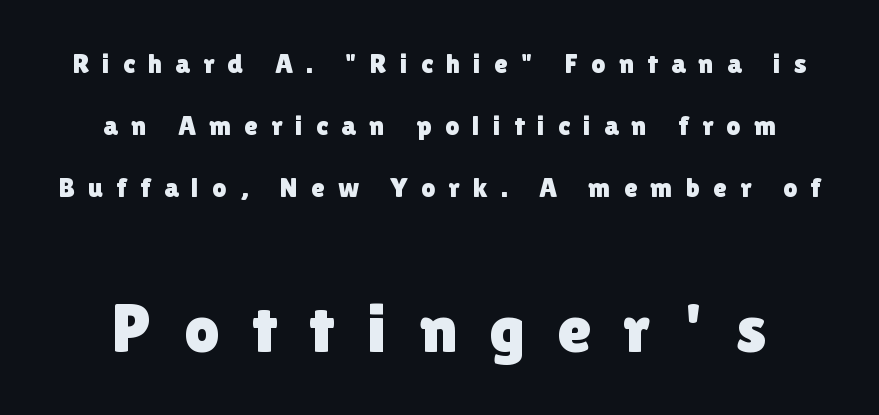
The image shows 69 px sans-serif type, upright; set loose line spacing (2.21x), unusually wide letter spacing (+0.47 em), not underlined; the second (bottom) block is 2.46x larger; a medium x-height.
